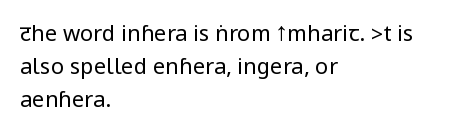
In terms of leading, this rendering sits right in the middle. Quick note: not italic, upright. Stems here are at most as thick as an everyday book face. Letter spacing: default.
